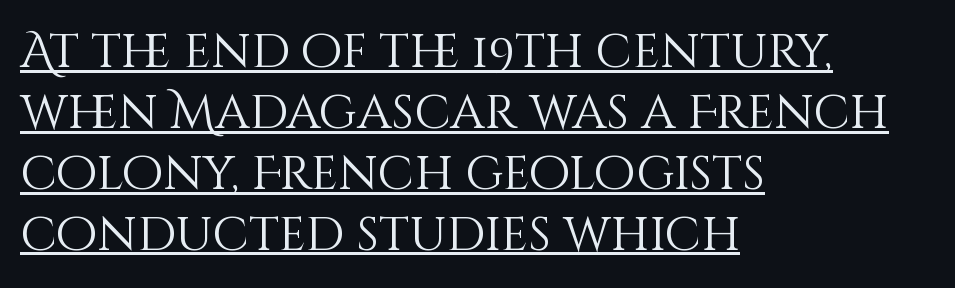
{"italic": "no", "bold": "no", "weight": "light", "width": "normal", "stroke_contrast": "medium", "x_height": "large", "monospaced": "no", "underline": "yes", "align": "left", "line_spacing": "normal", "line_spacing_ratio": 1.27, "letter_spacing": "normal", "letter_spacing_em": 0.0, "glyph_px": 48}
